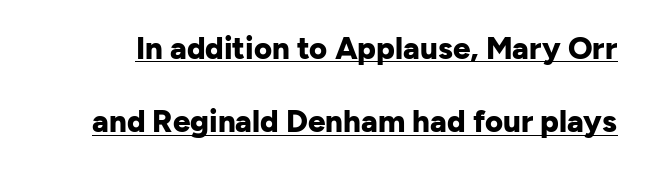
{"serif": "no", "italic": "no", "bold": "yes", "weight": "bold", "width": "normal", "stroke_contrast": "low", "x_height": "medium", "monospaced": "no", "underline": "yes", "line_spacing": "loose", "line_spacing_ratio": 2.37, "letter_spacing": "normal", "letter_spacing_em": 0.0, "glyph_px": 31}
